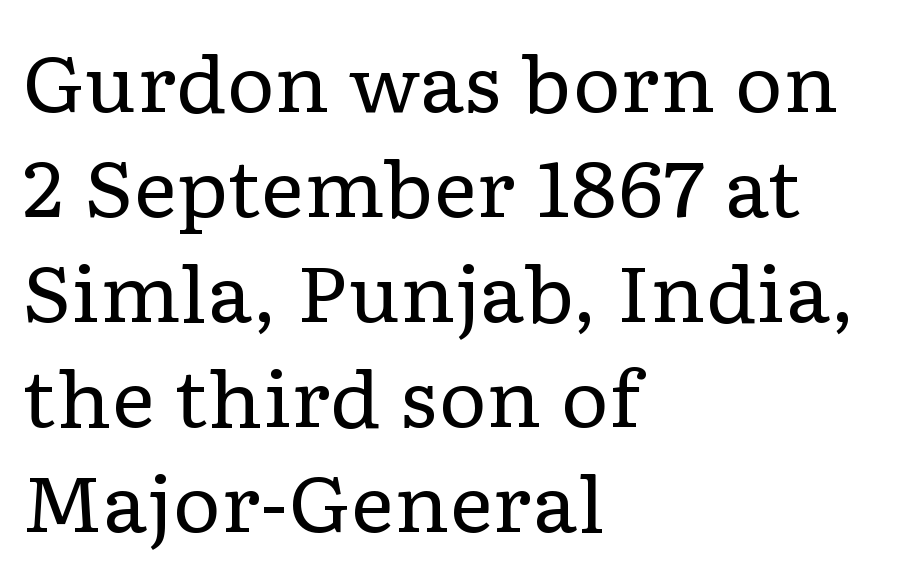
Q: Is the text bold? A: No.
Q: Is the text italic (slanted)? A: No, it is upright.
Q: Is the typeface a serif or a sans-serif typeface? A: Serif.
Q: Is the text underlined? A: No.
Q: How is the paragraph aligned? A: Left-aligned.
Q: Is the spacing between letters normal or unusually wide? A: Normal.
Q: Is the spacing between lines tight, normal or loose? A: Normal.
Q: Width (condensed, normal, or wide)? A: Wide.
Q: Stroke contrast? A: Low.
Q: x-height? A: Medium.
Q: Monospaced? A: No.
